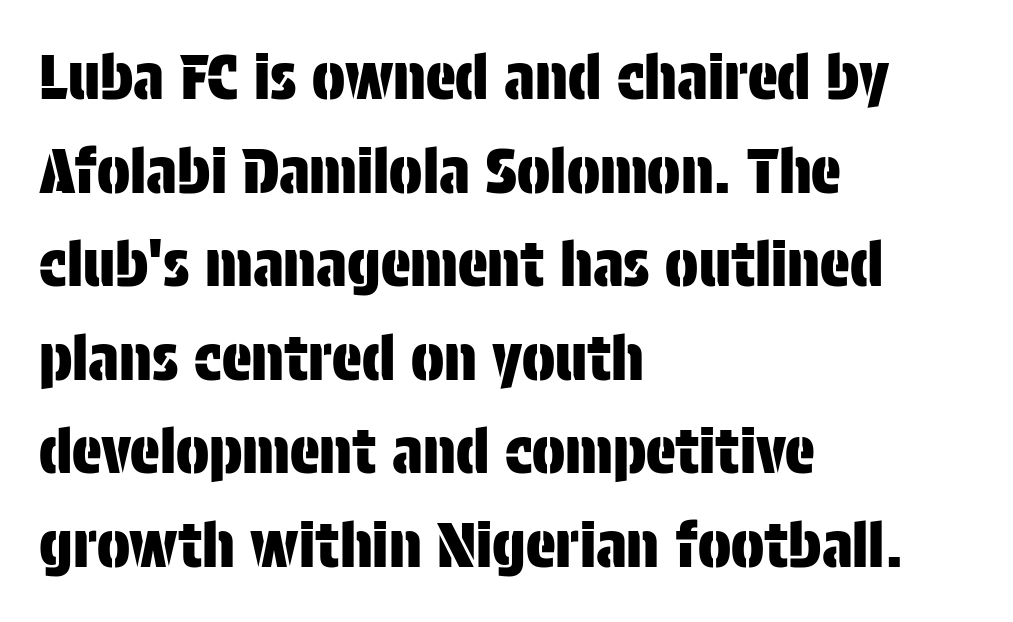
The image shows 62 px condensed sans-serif type, upright; set left-aligned, normal line spacing (1.51x), normal letter spacing, not underlined; low stroke contrast and a large x-height.
